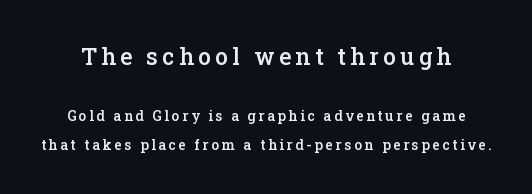
The image shows 23 px text type, upright; set loose line spacing (2.07x), not underlined; the first (top) block is 1.64x larger.
